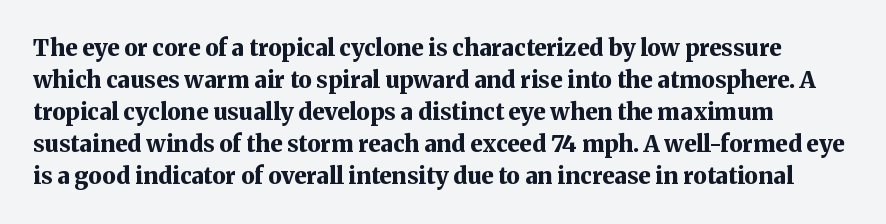
The image shows 23 px bold type, upright; set normal line spacing (1.39x), normal letter spacing, not underlined.
